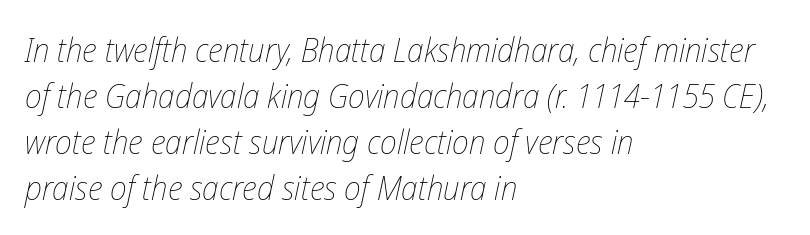
The image shows 34 px thin, condensed type, italic (leaning right); set left-aligned, normal line spacing (1.35x), normal letter spacing, not underlined; low stroke contrast and a medium x-height.
